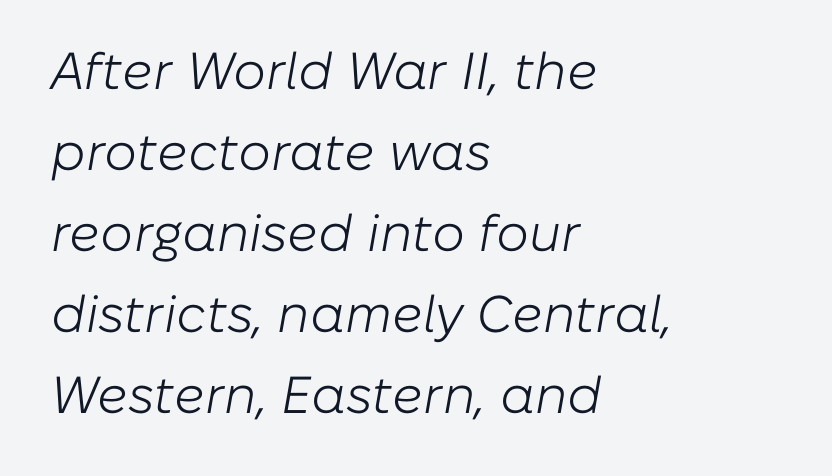
The image shows 52 px light type, italic (leaning right); set left-aligned, normal line spacing (1.56x), normal letter spacing, not underlined; low stroke contrast and a medium x-height.
